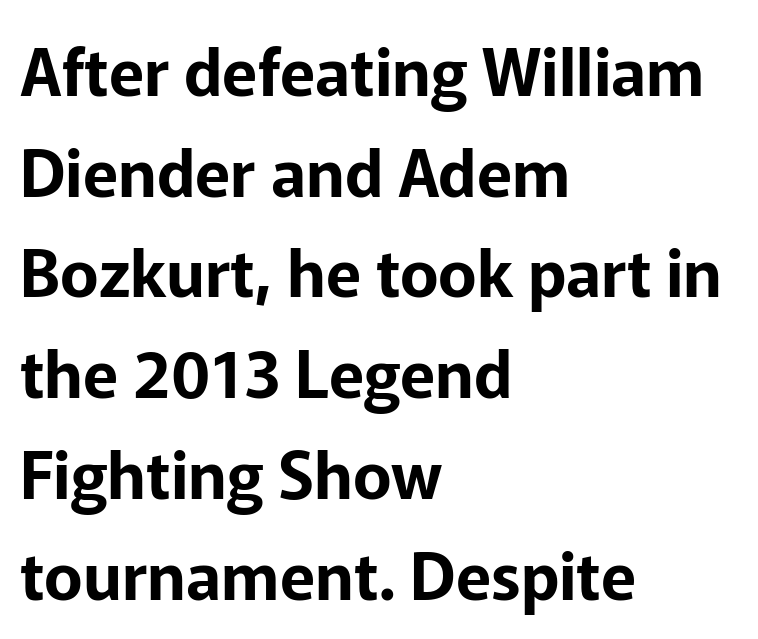
{"serif": "no", "italic": "no", "width": "normal", "stroke_contrast": "low", "x_height": "medium", "monospaced": "no", "underline": "no", "align": "left", "line_spacing": "normal", "line_spacing_ratio": 1.55, "letter_spacing": "normal", "letter_spacing_em": 0.0, "glyph_px": 65}
